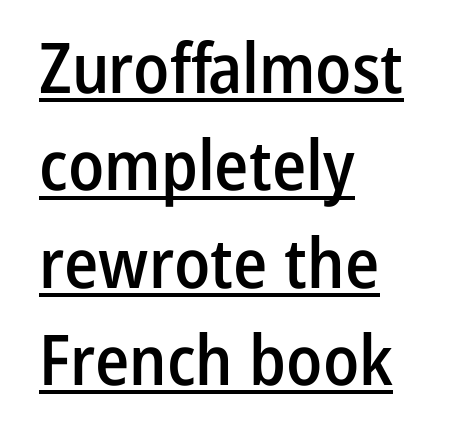
The image shows 70 px semibold, condensed sans-serif type, upright; set left-aligned, normal line spacing (1.39x), normal letter spacing, underlined; low stroke contrast and a medium x-height.
